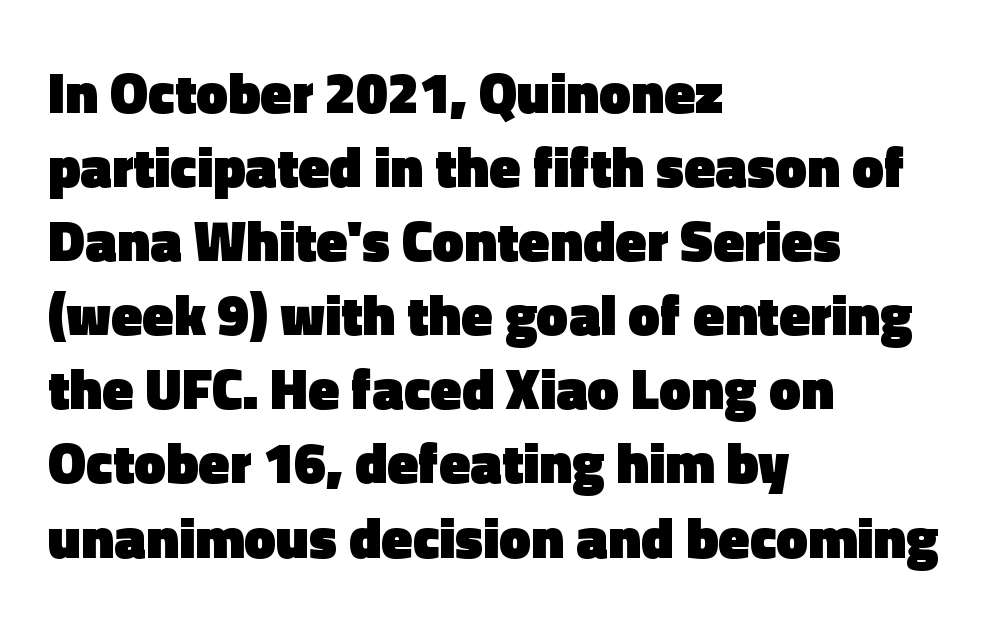
Q: Is the text bold? A: Yes.
Q: Is the text italic (slanted)? A: No, it is upright.
Q: Is the typeface a serif or a sans-serif typeface? A: Sans-serif.
Q: Is the text underlined? A: No.
Q: How is the paragraph aligned? A: Left-aligned.
Q: Is the spacing between letters normal or unusually wide? A: Normal.
Q: Is the spacing between lines tight, normal or loose? A: Normal.
Q: Width (condensed, normal, or wide)? A: Normal.
Q: x-height? A: Medium.
Q: Monospaced? A: No.
